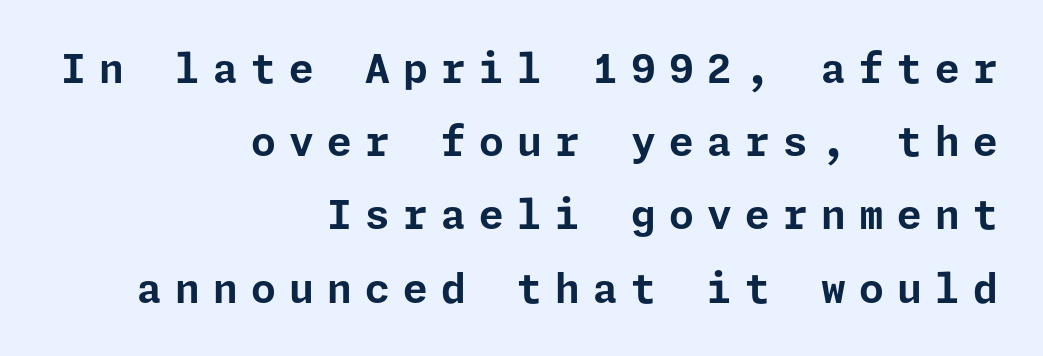
The image shows 40 px bold sans-serif type, upright; set right-aligned, line spacing 1.83x, unusually wide letter spacing (+0.33 em), not underlined; low stroke contrast and a medium x-height.
